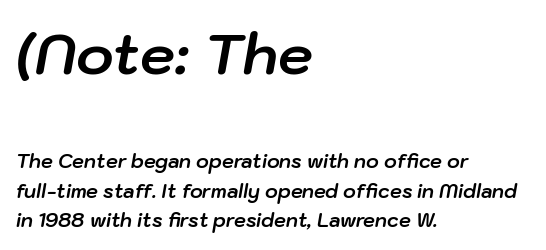
Q: Is the text bold? A: Yes.
Q: Is the text italic (slanted)? A: Yes, it leans right by about 10 degrees.
Q: Is the text underlined? A: No.
Q: How is the paragraph aligned? A: Left-aligned.
Q: Is the spacing between letters normal or unusually wide? A: Normal.
Q: Is the spacing between lines tight, normal or loose? A: Normal.
Q: Which block of text is set in a larger size, the first (top) or the second (bottom)? A: The first (top) one.
Q: Width (condensed, normal, or wide)? A: Normal.
Q: Stroke contrast? A: Low.
Q: x-height? A: Medium.
Q: Monospaced? A: No.
